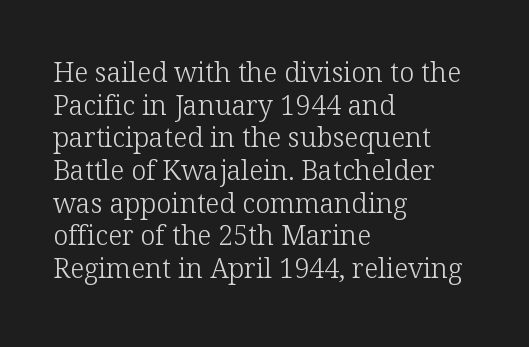
Q: Is the text bold? A: No.
Q: Is the text italic (slanted)? A: No, it is upright.
Q: Is the text underlined? A: No.
Q: How is the paragraph aligned? A: Left-aligned.
Q: Is the spacing between letters normal or unusually wide? A: Normal.
